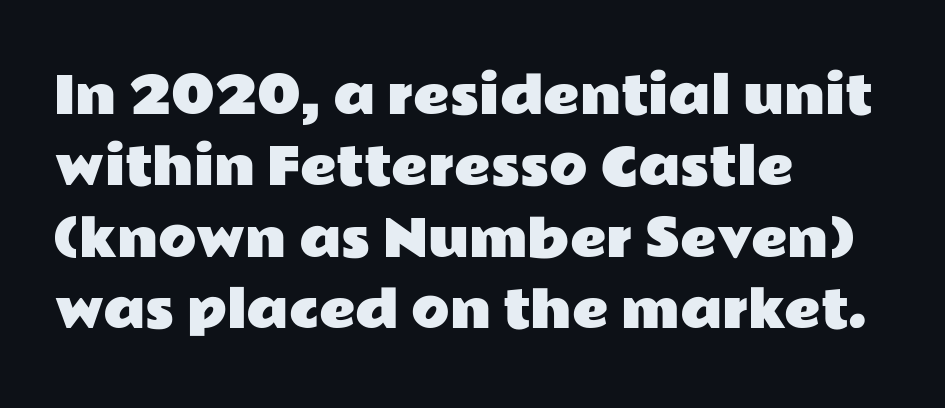
The image shows 50 px wide sans-serif type, upright; set left-aligned, normal line spacing (1.43x), normal letter spacing, not underlined; low stroke contrast and a medium x-height.
